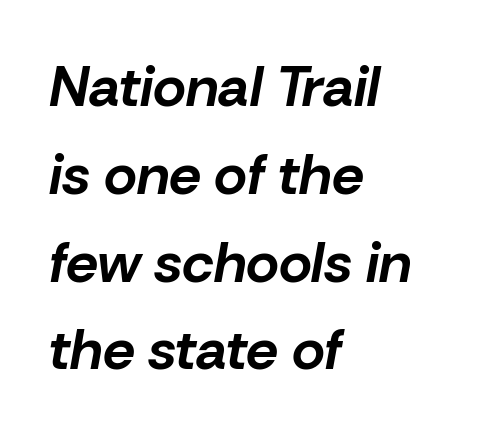
{"italic": "yes", "lean": "right", "slant_degrees": 10, "bold": "yes", "weight": "bold", "width": "normal", "stroke_contrast": "low", "x_height": "medium", "monospaced": "no", "underline": "no", "align": "left", "line_spacing": "normal", "line_spacing_ratio": 1.54, "letter_spacing": "normal", "letter_spacing_em": 0.0, "glyph_px": 57}
